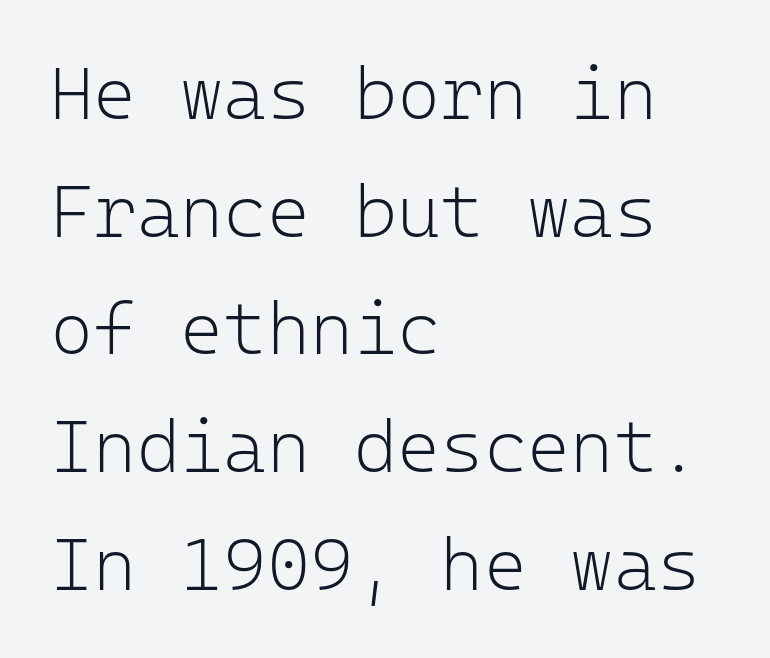
The image shows 74 px light sans-serif type, upright, monospaced; set left-aligned, normal line spacing (1.59x), normal letter spacing, not underlined; low stroke contrast and a medium x-height.
